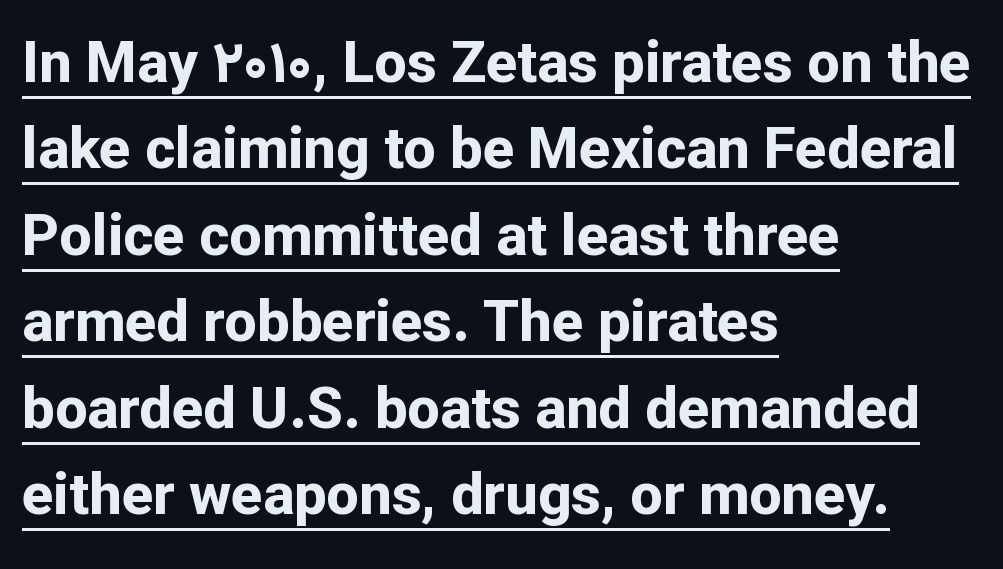
The image shows 58 px bold sans-serif type, upright; set left-aligned, normal line spacing (1.49x), normal letter spacing, underlined; low stroke contrast and a medium x-height.
